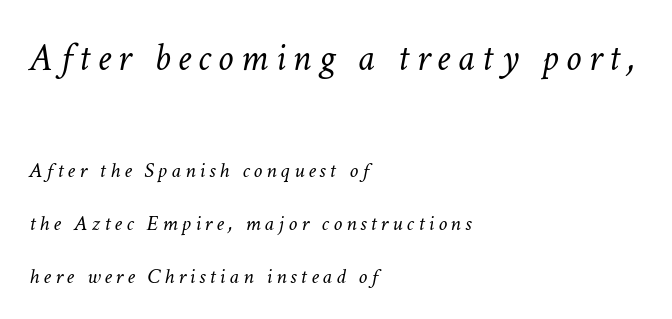
The image shows 39 px light type, italic (leaning right); set left-aligned, loose line spacing (2.41x), not underlined; the first (top) block is 1.77x larger; low stroke contrast and a medium x-height.
